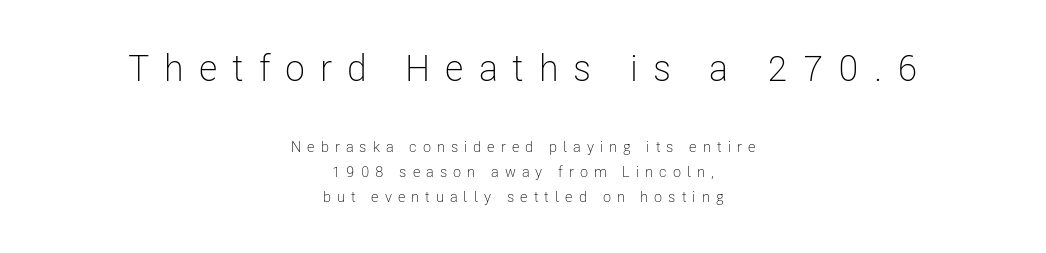
Typeset on center — no edge is straight. No word sits above an underline. In this sample the first text group is rendered at the bigger scale. Leading: standard. Look at the bottom of the vertical strokes: they stop flat, with no serifs.
